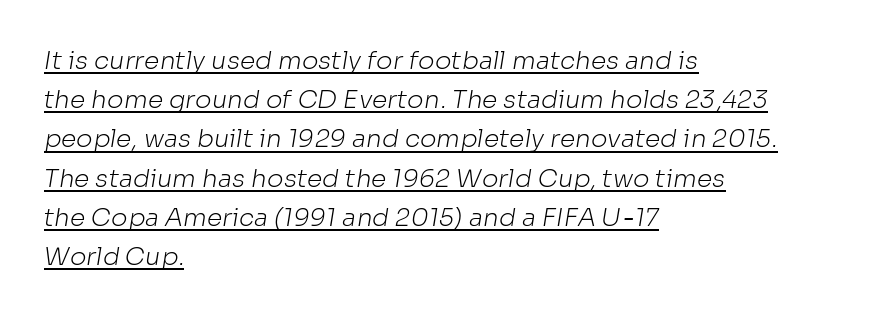
Successive baselines arrive at the customary interval. Stroke mass is kept to a normal reading level or below. Each word holds together tightly as a unit, with standard inter-letter gaps. Horizontal alignment here is leftward, the default for most running prose. The passage shown is underscored from start to finish.
